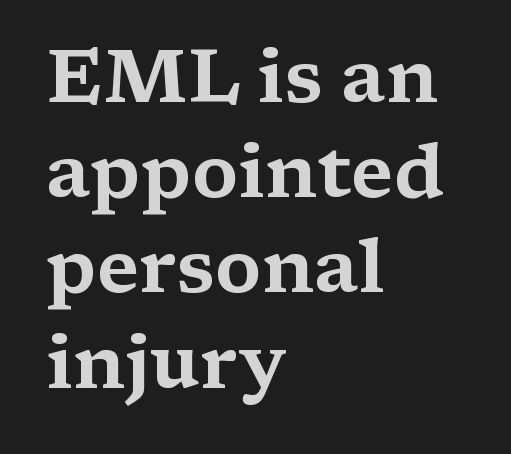
The image shows 75 px wide serif type, upright; set left-aligned, normal line spacing (1.27x), normal letter spacing, not underlined; medium stroke contrast and a medium x-height.
